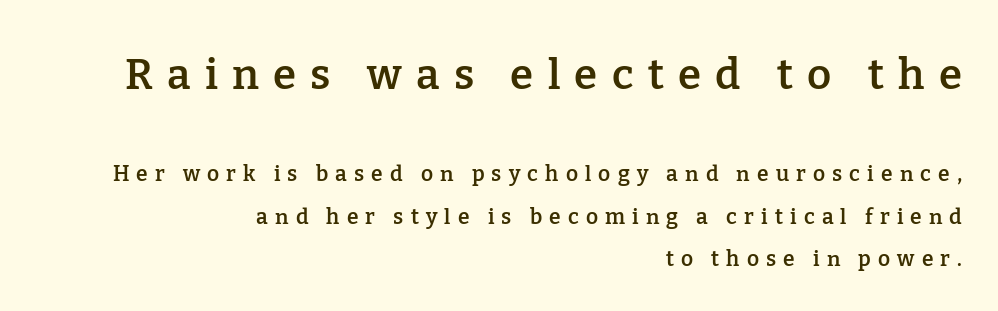
A serif font was chosen for this passage. This rendering widens character spacing well past its baseline value. The rendering uses natural spacing where letterforms have individual widths. The passage shown is not underscored anywhere. Posture: vertical. Typographic density is moderately raised because the face is semibold.
